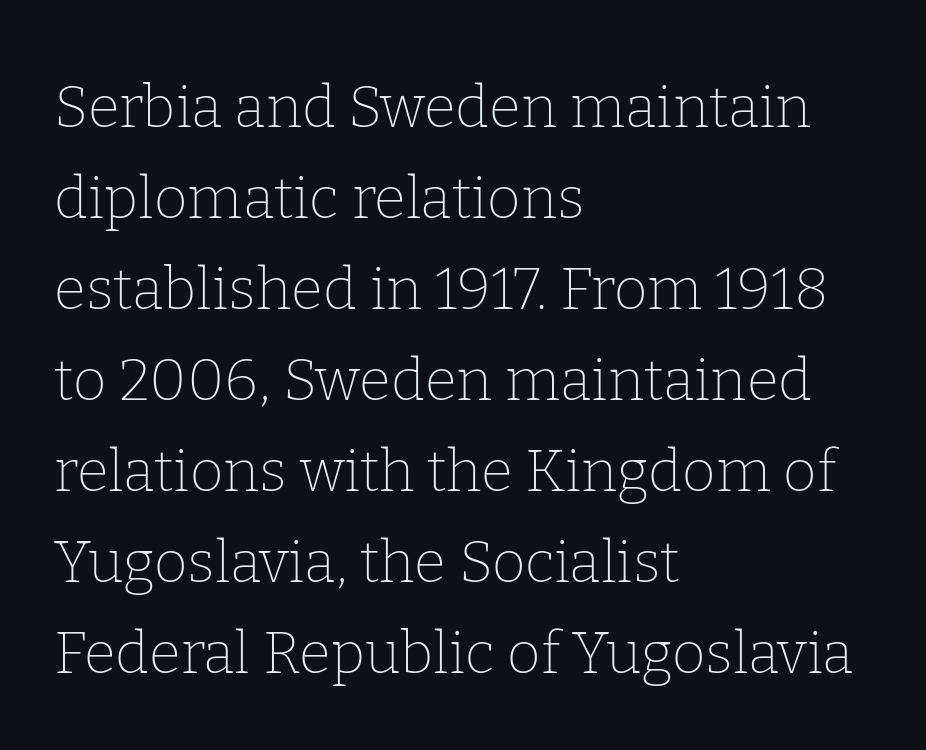
The image shows 58 px thin serif type, upright; set left-aligned, normal line spacing (1.57x), normal letter spacing, not underlined; low stroke contrast and a medium x-height.
